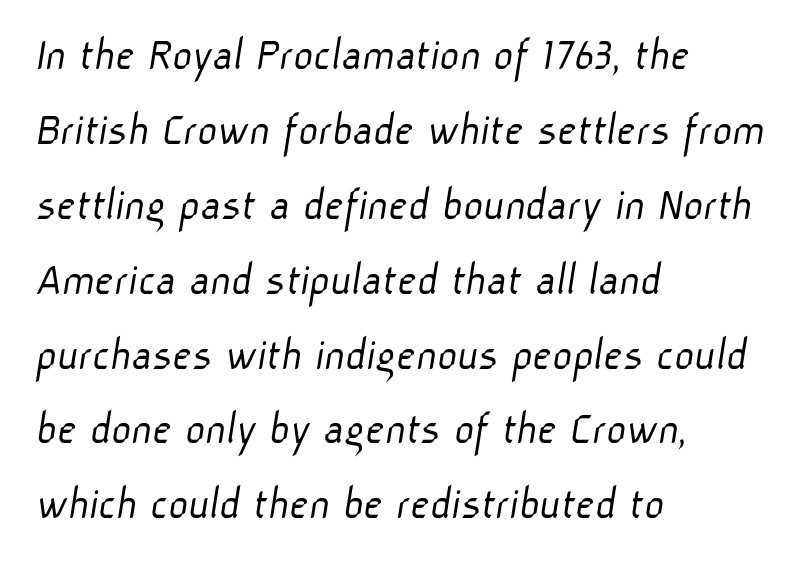
Tracking value appears to be zero — textbook default spacing. Is the block centered? No — it sits flush against the left margin. The baseline area is clear. The glyphs in this specimen are sans serif. Each letter keeps its own natural width here, so spacing adapts to shape.
